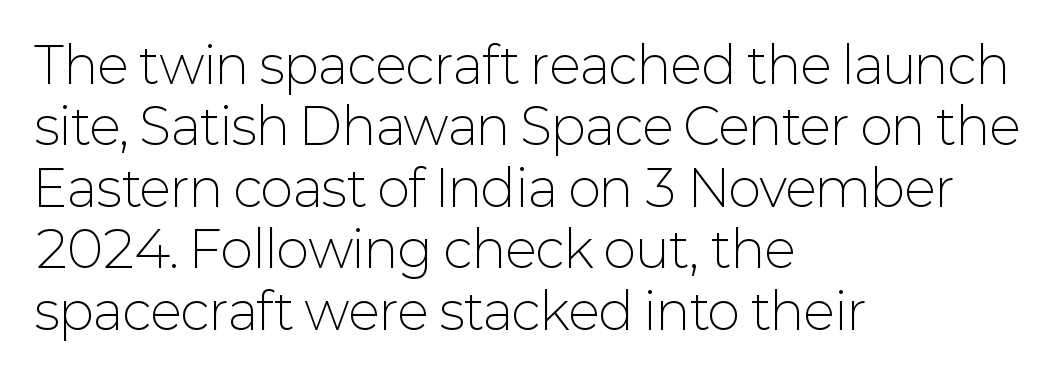
The image shows 50 px light sans-serif type, upright; set left-aligned, line spacing 1.23x, normal letter spacing, not underlined; low stroke contrast and a medium x-height.
